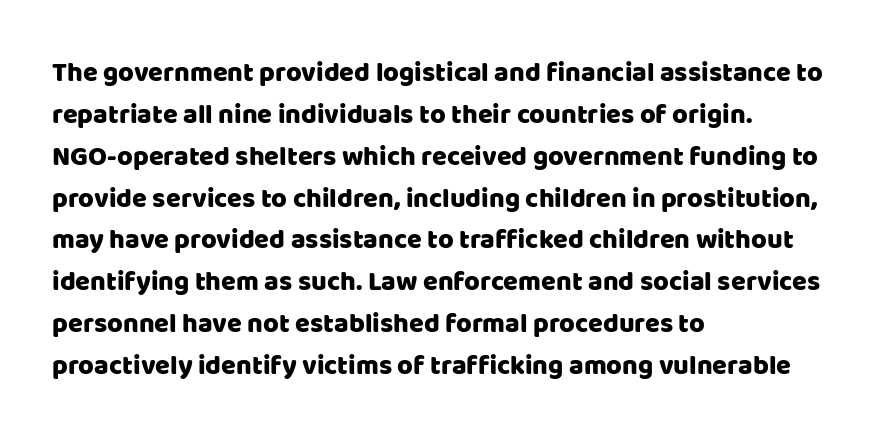
Decoration check: the copy has no underline. You can tell it's not italic because the verticals are truly vertical. Is the letter spacing exaggerated? No — it looks like the ordinary default. A classic flush-left, rag-right setting is used for this passage. Baseline-to-baseline distance is the conventional proportion of letter height.
